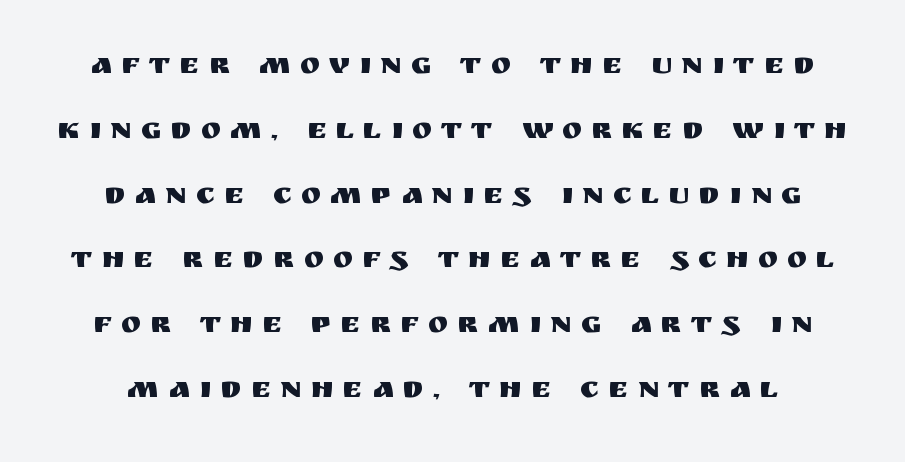
The image shows 30 px sans-serif type, upright; set loose line spacing (2.16x), unusually wide letter spacing (+0.31 em), not underlined; medium stroke contrast and a large x-height.
